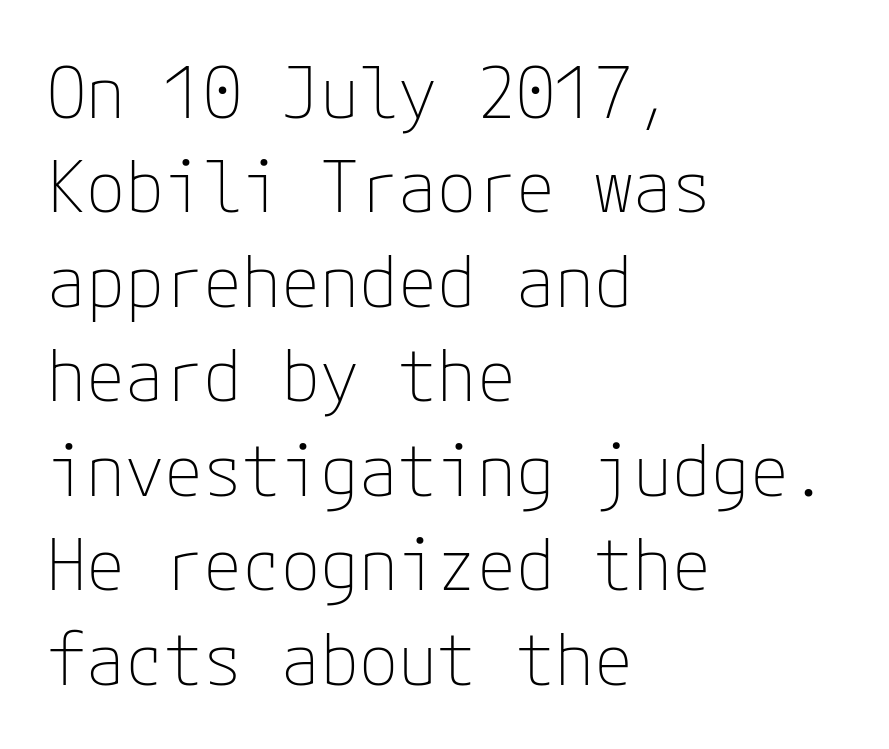
Q: Is the text bold? A: No.
Q: Is the text italic (slanted)? A: No, it is upright.
Q: Is the typeface a serif or a sans-serif typeface? A: Sans-serif.
Q: Is the text underlined? A: No.
Q: How is the paragraph aligned? A: Left-aligned.
Q: Is the spacing between letters normal or unusually wide? A: Normal.
Q: Is the spacing between lines tight, normal or loose? A: Normal.
Q: Width (condensed, normal, or wide)? A: Normal.
Q: Stroke contrast? A: Low.
Q: x-height? A: Medium.
